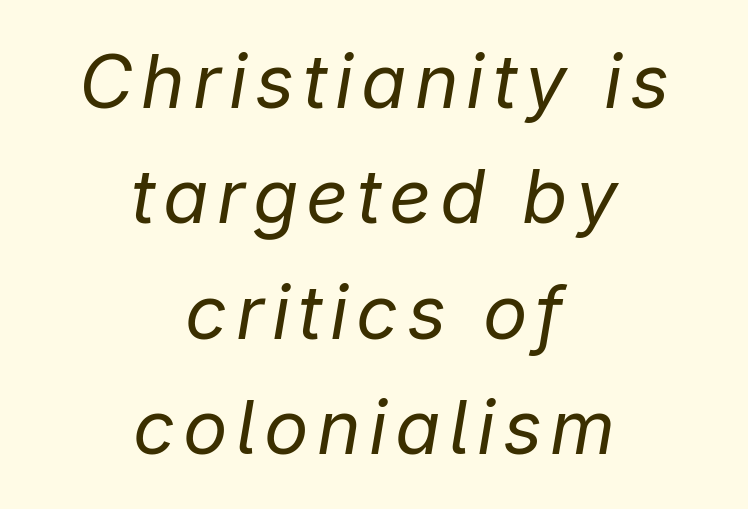
Q: Is the text bold? A: No.
Q: Is the text italic (slanted)? A: Yes, it leans right by about 9 degrees.
Q: Is the text underlined? A: No.
Q: How is the paragraph aligned? A: Centered.
Q: Is the spacing between lines tight, normal or loose? A: Normal.
Q: Width (condensed, normal, or wide)? A: Normal.
Q: Stroke contrast? A: Low.
Q: x-height? A: Medium.
Q: Monospaced? A: No.
